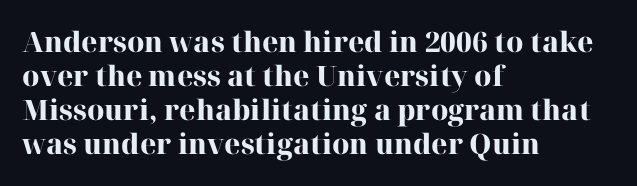
{"serif": "yes", "italic": "no", "bold": "yes", "weight": "heavy", "width": "normal", "stroke_contrast": "high", "x_height": "medium", "monospaced": "no", "underline": "no", "align": "left", "line_spacing_ratio": 1.22, "letter_spacing": "normal", "letter_spacing_em": 0.0, "glyph_px": 28}
